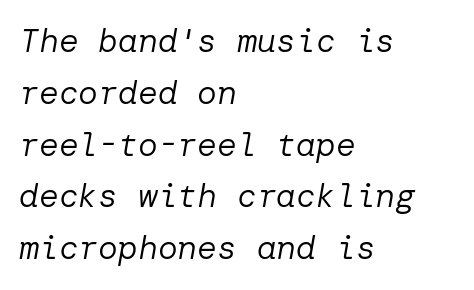
{"italic": "yes", "lean": "right", "slant_degrees": 10, "bold": "no", "weight": "regular", "width": "normal", "stroke_contrast": "low", "x_height": "medium", "underline": "no", "align": "left", "line_spacing": "normal", "line_spacing_ratio": 1.57, "letter_spacing": "normal", "letter_spacing_em": 0.0, "glyph_px": 33}
